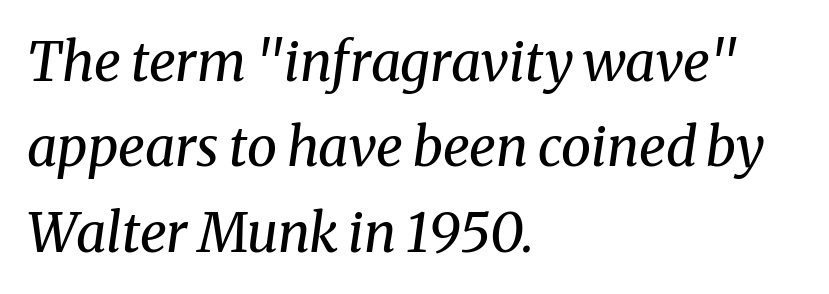
Spacing verdict: proportional, widths tailored to each character. Is the letter spacing exaggerated? No — it looks like the ordinary default. Stroke terminals: seriffed. Slanted lettering throughout.
